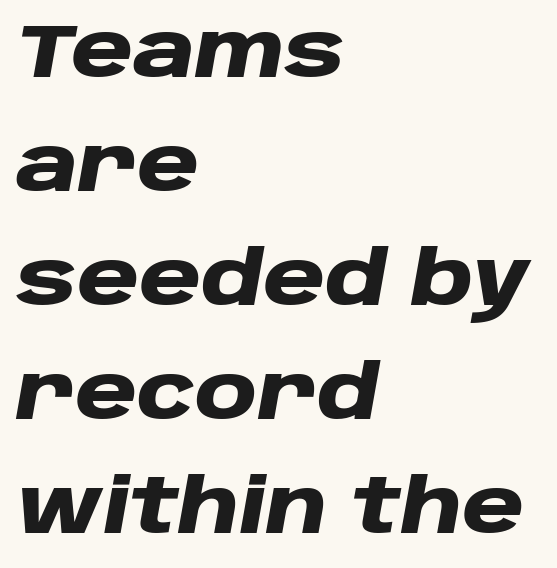
The image shows 76 px heavy, wide type, italic (leaning right); set left-aligned, normal line spacing (1.5x), normal letter spacing, not underlined; low stroke contrast and a large x-height.
